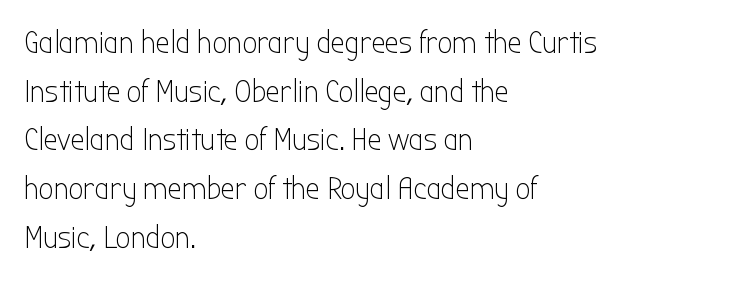
Q: Is the text bold? A: No.
Q: Is the text italic (slanted)? A: No, it is upright.
Q: Is the typeface a serif or a sans-serif typeface? A: Sans-serif.
Q: Is the text underlined? A: No.
Q: How is the paragraph aligned? A: Left-aligned.
Q: Is the spacing between letters normal or unusually wide? A: Normal.
Q: Is the spacing between lines tight, normal or loose? A: Normal.
Q: Width (condensed, normal, or wide)? A: Condensed.
Q: Stroke contrast? A: Low.
Q: x-height? A: Medium.
Q: Monospaced? A: No.
